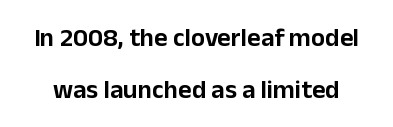
The font's upright variant was chosen for this text. Tracking value appears to be zero — textbook default spacing. Decoration check: the copy has no underline. Quick note: interline space is abundant.
